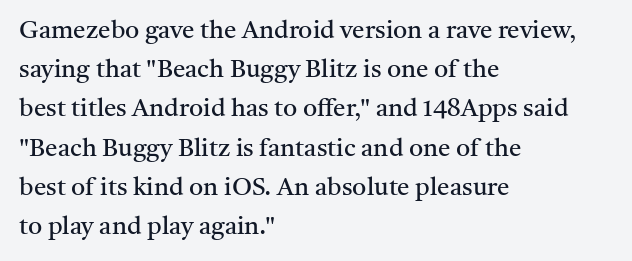
The image shows 25 px text type, upright; set left-aligned, normal line spacing (1.57x), normal letter spacing, not underlined.
